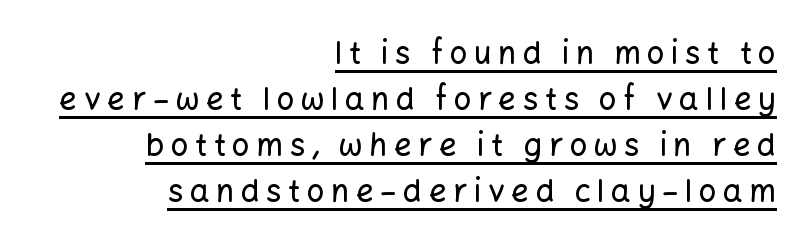
The image shows 31 px sans-serif type, upright; set right-aligned, normal line spacing (1.48x), unusually wide letter spacing (+0.21 em), underlined; low stroke contrast and a medium x-height.
